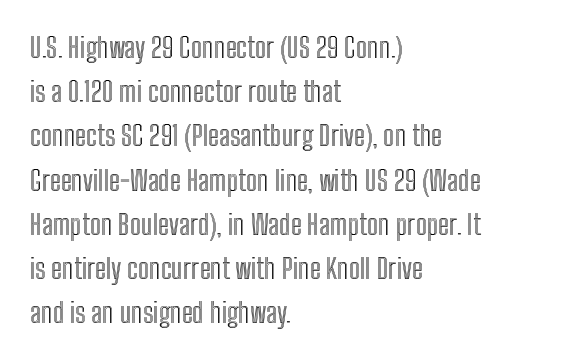
This rendering leaves character spacing at its baseline value. You can tell it's not italic because the verticals are truly vertical. Words float on clear page, feet unadorned. Leftover space on each line is placed entirely after the last word. Character widths vary here, with narrow letters taking less room than wide ones. Leading: standard.
